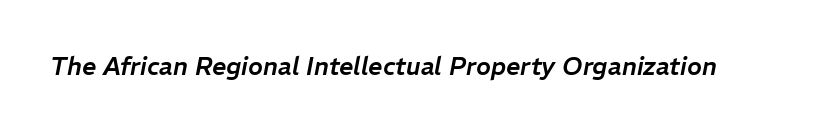
Q: Is the text italic (slanted)? A: Yes, it leans right by about 11 degrees.
Q: Is the text underlined? A: No.
Q: Is the spacing between letters normal or unusually wide? A: Normal.
